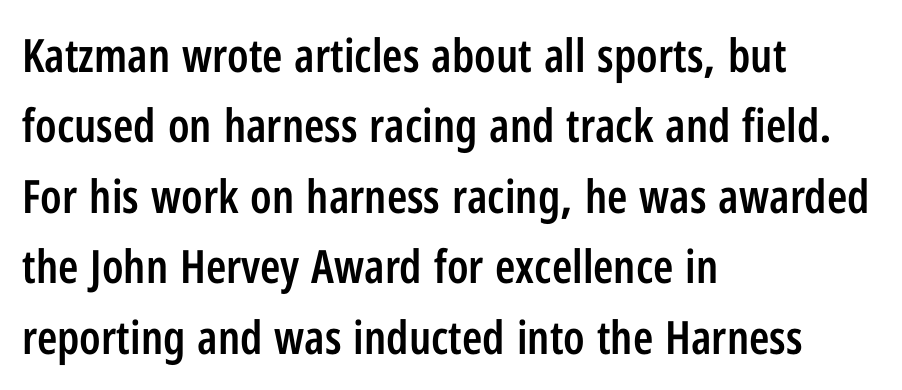
{"serif": "no", "italic": "no", "bold": "semi", "weight": "semibold", "width": "condensed", "stroke_contrast": "low", "x_height": "medium", "monospaced": "no", "underline": "no", "align": "left", "line_spacing": "normal", "line_spacing_ratio": 1.53, "letter_spacing": "normal", "letter_spacing_em": 0.0, "glyph_px": 46}
